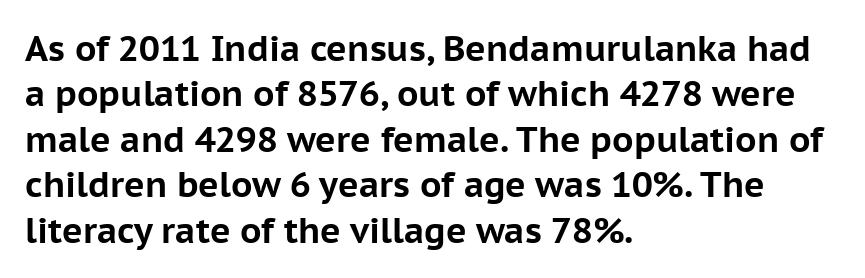
Bare-footed words on every line. The designer left line spacing at the default. Each word holds together tightly as a unit, with standard inter-letter gaps. Is there any slant? The stems are plumb. Here the designer chose a conventional face with non-uniform glyph widths.
